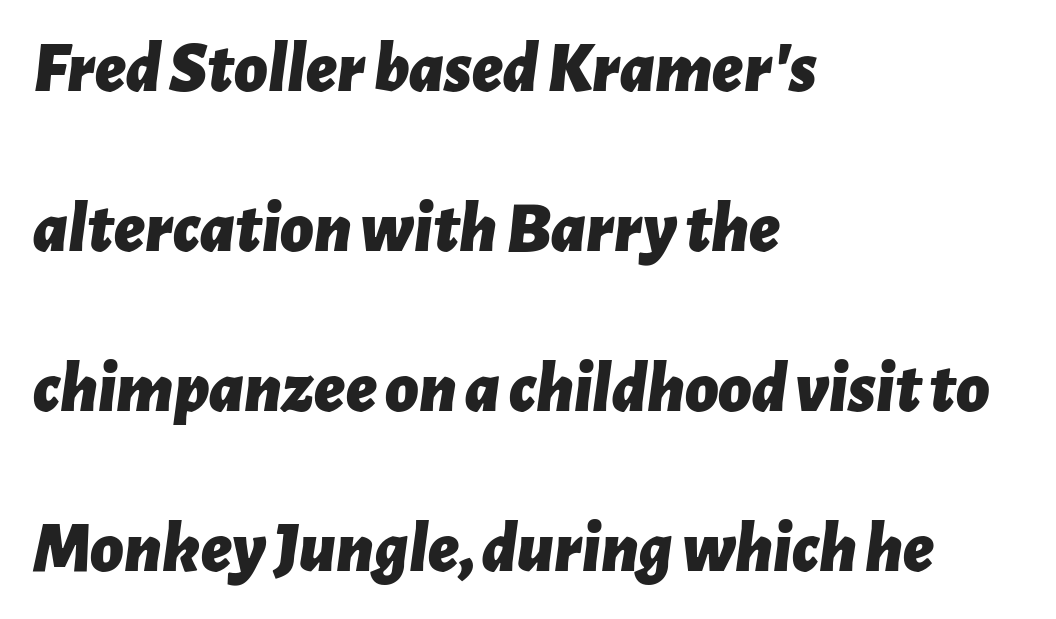
Beneath every word, the page is bare. The specimen reads as italic at a glance. Heavy-handed strokes throughout: this text is bold. Is this a fixed-width face? No — the glyphs have proportional, varying widths.
